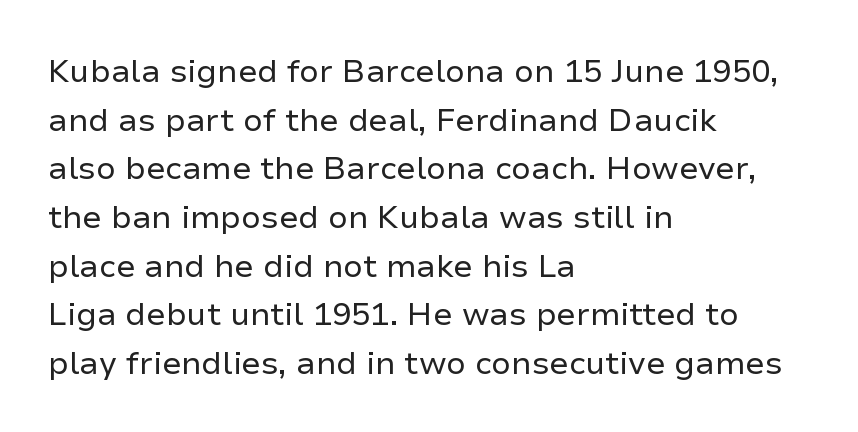
The image shows 32 px regular-weight sans-serif type, upright; set left-aligned, normal line spacing (1.52x), normal letter spacing, not underlined; low stroke contrast and a medium x-height.
